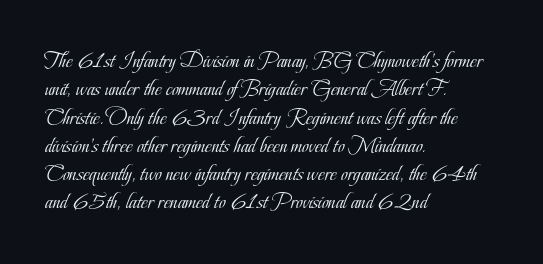
The image shows 23 px text type; set left-aligned, line spacing 1.23x, normal letter spacing, not underlined.
